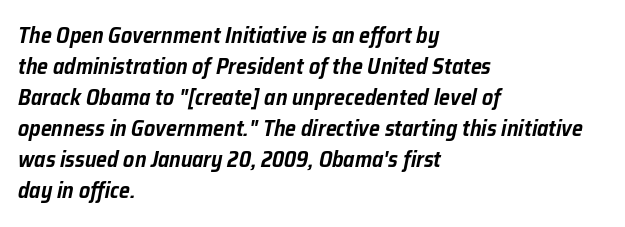
Honestly, there is no underline to notice here at all. The rendering applies a slant to the glyphs. This block has exactly the height ordinary leading produces. The tracking reads as untouched default to a designer's eye.
